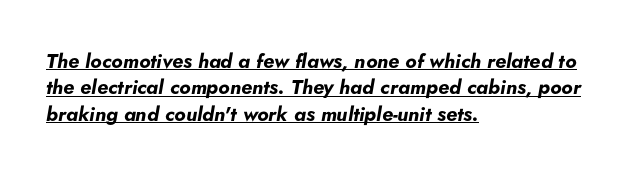
The image shows 20 px bold type, italic (leaning right); set left-aligned, normal line spacing (1.32x), normal letter spacing, underlined.
